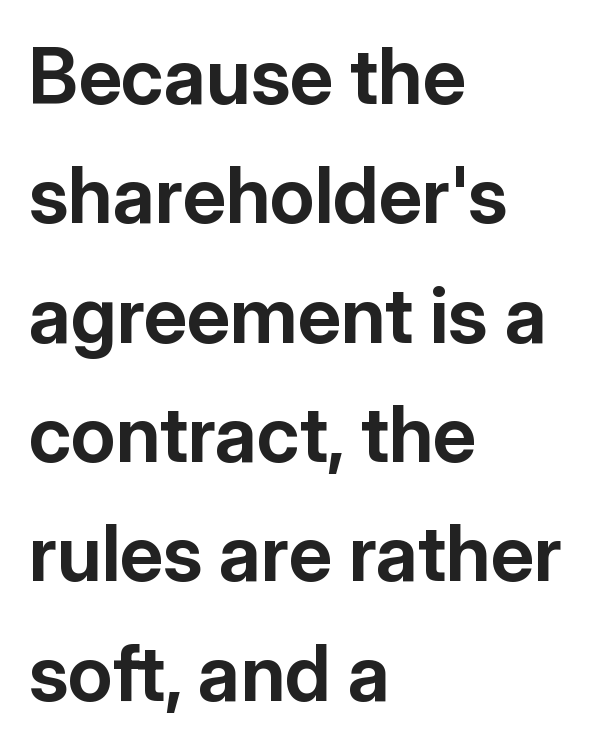
Q: Is the text bold? A: Yes.
Q: Is the text italic (slanted)? A: No, it is upright.
Q: Is the typeface a serif or a sans-serif typeface? A: Sans-serif.
Q: Is the text underlined? A: No.
Q: How is the paragraph aligned? A: Left-aligned.
Q: Is the spacing between letters normal or unusually wide? A: Normal.
Q: Is the spacing between lines tight, normal or loose? A: Normal.
Q: Width (condensed, normal, or wide)? A: Normal.
Q: Stroke contrast? A: Low.
Q: x-height? A: Medium.
Q: Monospaced? A: No.
